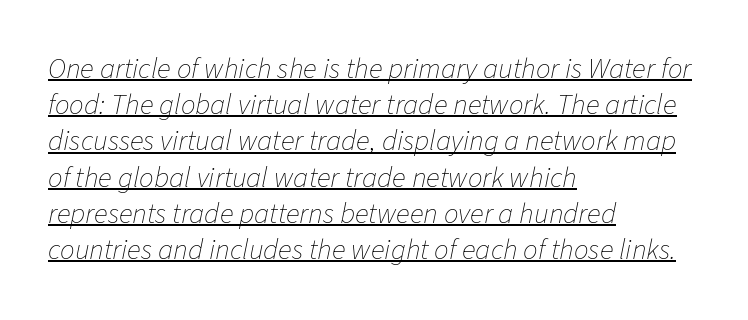
{"italic": "yes", "lean": "right", "slant_degrees": 11, "bold": "no", "weight": "thin", "width": "normal", "stroke_contrast": "low", "x_height": "medium", "monospaced": "no", "underline": "yes", "align": "left", "line_spacing": "normal", "line_spacing_ratio": 1.25, "letter_spacing": "normal", "letter_spacing_em": 0.0, "glyph_px": 29}
